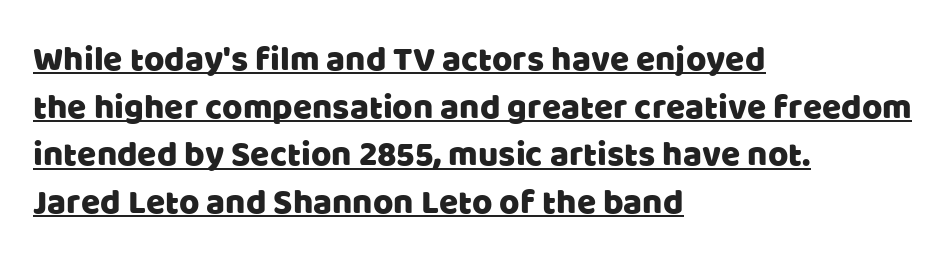
No italicization has been applied; the sample stays upright. The passage shown is typed in a proportional face where columns would drift. What stands out about the letter spacing? Nothing — it is the standard amount. A classic flush-left, rag-right setting is used for this passage. A continuous stroke trails under the words, as in a hyperlink.
